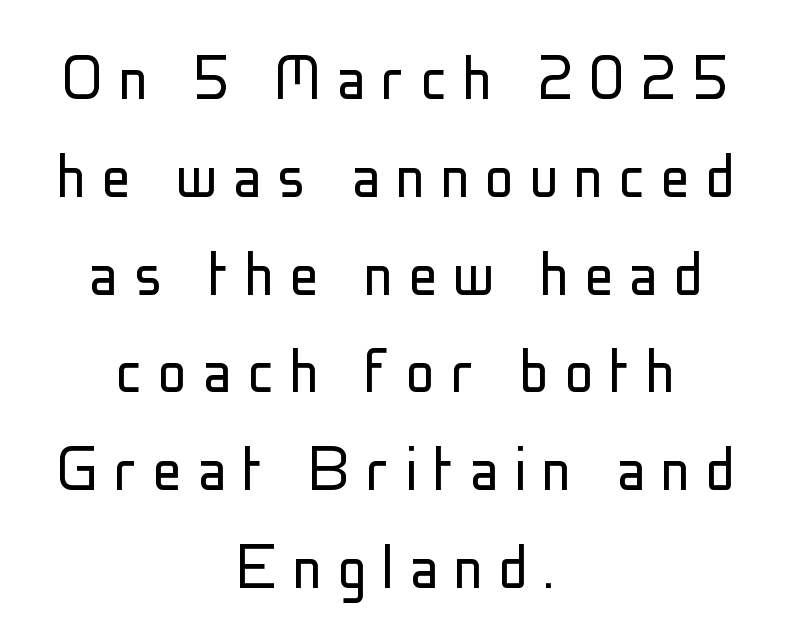
You could not count columns in this text — the font is proportionally spaced. Observe the wide spacing: letters keep a clear distance from each other. Caption: face not bold, strokes unweighted. Serif or sans? Sans — the stroke terminals are bare. Designer's note — italics off, roman on.
